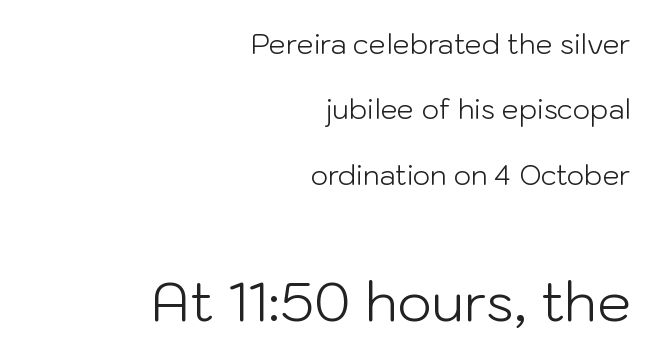
{"serif": "no", "italic": "no", "bold": "no", "weight": "light", "width": "normal", "stroke_contrast": "low", "x_height": "medium", "monospaced": "no", "underline": "no", "align": "right", "line_spacing": "loose", "line_spacing_ratio": 2.42, "letter_spacing": "normal", "letter_spacing_em": 0.0, "larger_block": "second", "size_ratio": 2.0, "glyph_px": 54}
